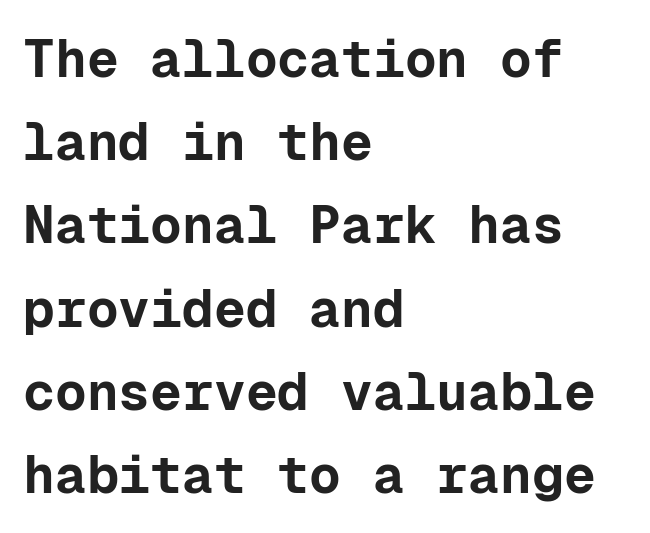
Q: Is the text bold? A: Yes.
Q: Is the text italic (slanted)? A: No, it is upright.
Q: Is the typeface a serif or a sans-serif typeface? A: Sans-serif.
Q: Is the text underlined? A: No.
Q: How is the paragraph aligned? A: Left-aligned.
Q: Is the spacing between letters normal or unusually wide? A: Normal.
Q: Is the spacing between lines tight, normal or loose? A: Normal.
Q: Width (condensed, normal, or wide)? A: Normal.
Q: Stroke contrast? A: Low.
Q: x-height? A: Medium.
Q: Monospaced? A: Yes.
